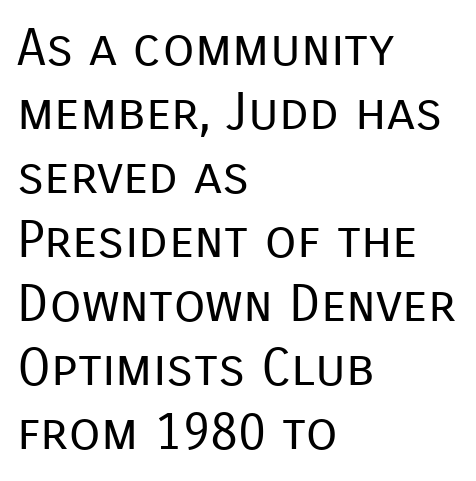
Letterform terminals end flat and unadorned throughout the passage. The typesetting does not lean heavy: it is not bold. The specimen omits any rule beneath the text block's lines. The line texture is even and compact thanks to regular tracking. Every row of glyphs begins at an identical x-position on the left. Characters remain perfectly vertical along every line.
